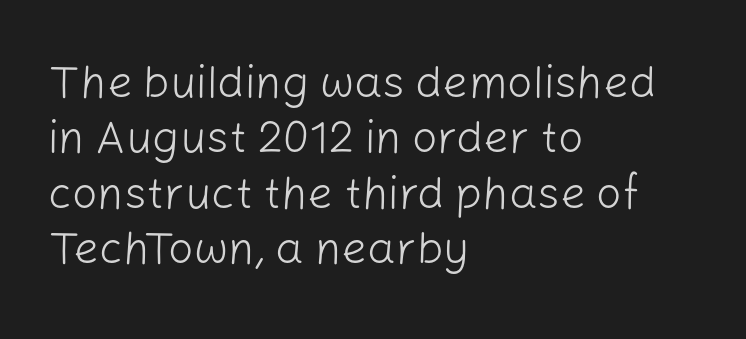
Q: Is the text bold? A: No.
Q: Is the text italic (slanted)? A: No, it is upright.
Q: Is the typeface a serif or a sans-serif typeface? A: Sans-serif.
Q: Is the text underlined? A: No.
Q: How is the paragraph aligned? A: Left-aligned.
Q: Is the spacing between letters normal or unusually wide? A: Normal.
Q: Width (condensed, normal, or wide)? A: Normal.
Q: Stroke contrast? A: Low.
Q: x-height? A: Medium.
Q: Monospaced? A: No.
